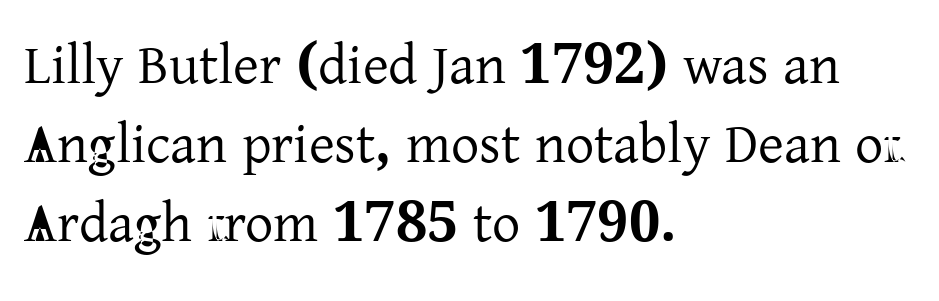
{"serif": "yes", "italic": "no", "width": "normal", "stroke_contrast": "low", "x_height": "medium", "monospaced": "no", "underline": "no", "align": "left", "line_spacing": "normal", "line_spacing_ratio": 1.41, "letter_spacing": "normal", "letter_spacing_em": 0.0, "glyph_px": 56}
